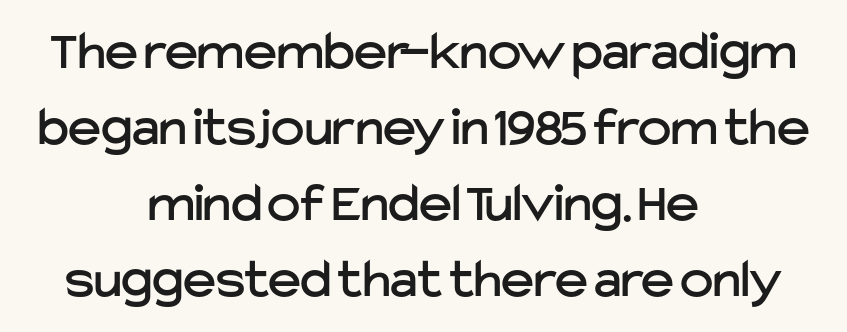
Underlining? Definitely not there. One-word summary of the alignment: center. Evenly set lines give the paragraph a standard silhouette. Nope, not italic — everything's standing straight. The type is set solid horizontally, with unmodified tracking.
